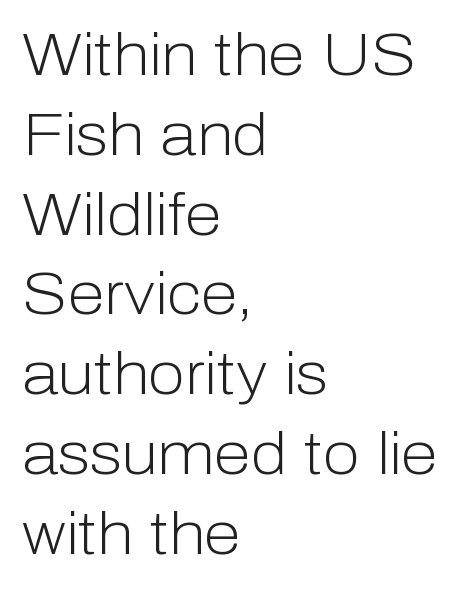
The image shows 60 px light sans-serif type, upright; set left-aligned, normal line spacing (1.33x), normal letter spacing, not underlined; low stroke contrast and a medium x-height.
